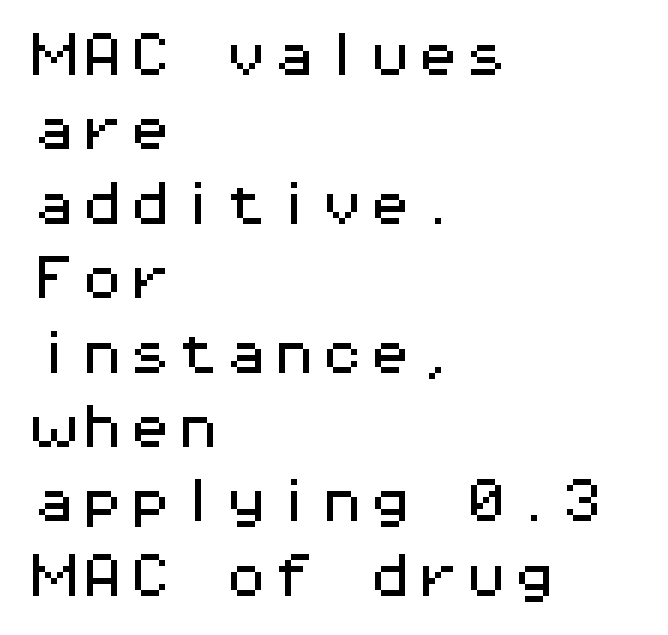
{"serif": "no", "italic": "no", "width": "wide", "stroke_contrast": "medium", "x_height": "medium", "monospaced": "yes", "underline": "no", "align": "left", "line_spacing": "normal", "line_spacing_ratio": 1.55, "letter_spacing": "normal", "letter_spacing_em": 0.0, "glyph_px": 48}
